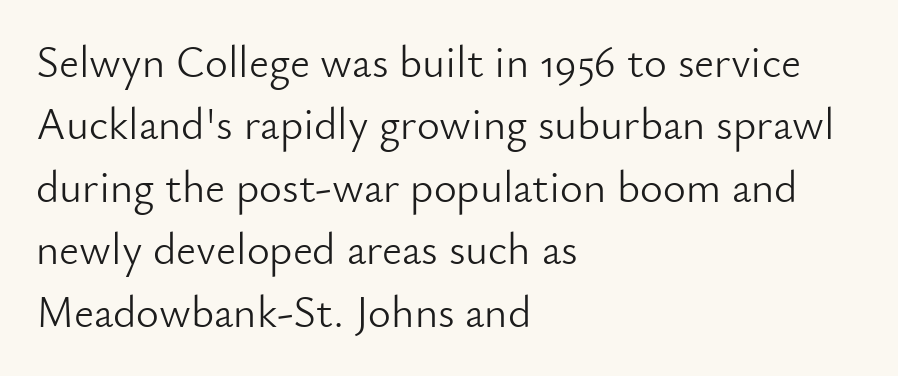
Is there any slant? The stems are plumb. The typesetter chose a ragged-right arrangement here. Honestly, the row spacing looks completely unremarkable. A clean baseline with only descenders dipping below it.
